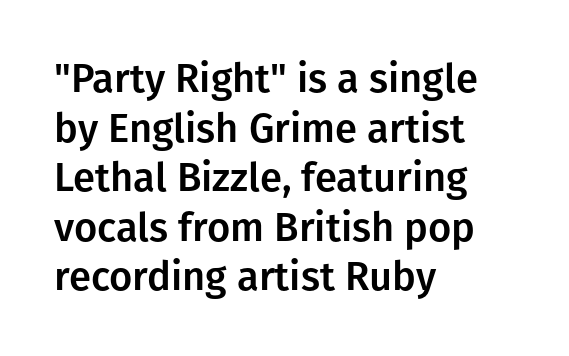
The image shows 40 px sans-serif type, upright; set left-aligned, line spacing 1.24x, normal letter spacing, not underlined; low stroke contrast and a medium x-height.
